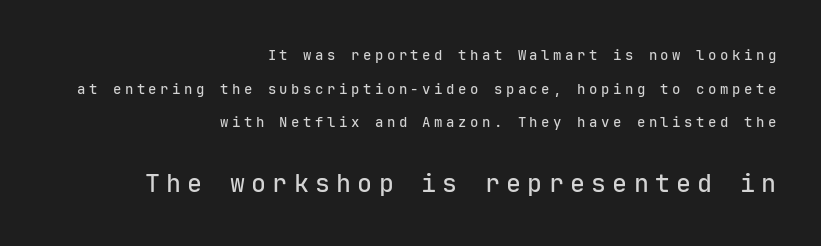
{"italic": "no", "underline": "no", "align": "right", "line_spacing": "loose", "line_spacing_ratio": 2.41, "letter_spacing": "wide", "letter_spacing_em": 0.25, "larger_block": "second", "size_ratio": 1.79, "glyph_px": 25}
